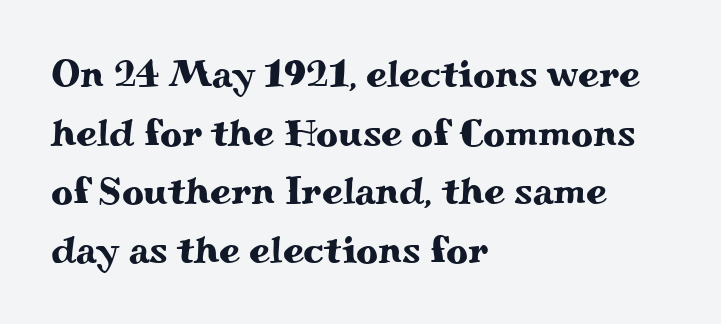
{"serif": "yes", "italic": "no", "width": "wide", "stroke_contrast": "medium", "x_height": "small", "monospaced": "no", "underline": "no", "align": "left", "line_spacing": "normal", "line_spacing_ratio": 1.54, "letter_spacing": "normal", "letter_spacing_em": 0.0, "glyph_px": 38}
